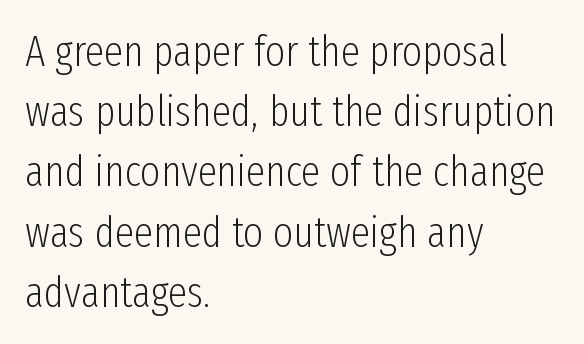
The image shows 43 px light, condensed sans-serif type, upright; set left-aligned, normal line spacing (1.4x), normal letter spacing, not underlined; low stroke contrast and a medium x-height.
